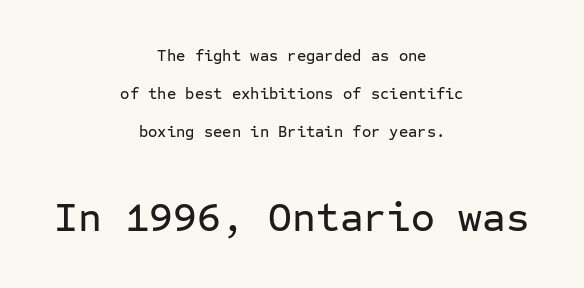
{"serif": "no", "italic": "no", "width": "normal", "stroke_contrast": "low", "x_height": "medium", "monospaced": "yes", "underline": "no", "align": "center", "line_spacing": "loose", "line_spacing_ratio": 2.38, "letter_spacing": "normal", "letter_spacing_em": 0.0, "larger_block": "second", "size_ratio": 2.56, "glyph_px": 41}
